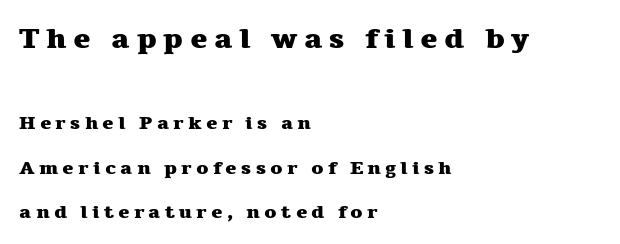
The image shows 29 px heavy, wide serif type, upright; set left-aligned, loose line spacing (2.34x), unusually wide letter spacing (+0.22 em), not underlined; the first (top) block is 1.53x larger; medium stroke contrast and a medium x-height.
